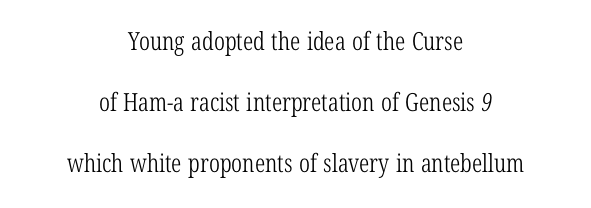
A typesetter would call this leading open, well beyond the default. Stem width sits at or under what a default text font uses. The gaps between neighbouring characters are ordinary and unremarkable. Just letters on the line, the space beneath them empty. The rag falls on both sides of this text block equally.
